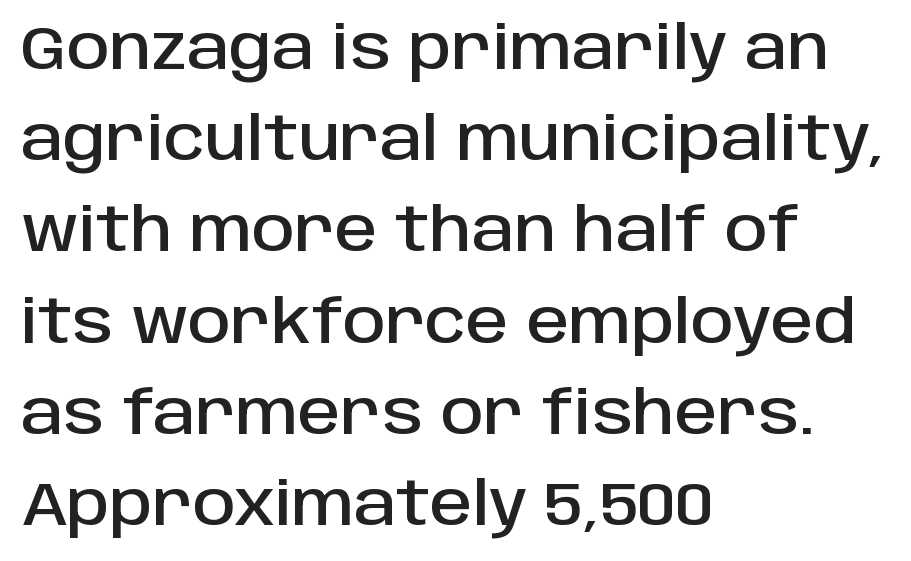
Q: Is the text italic (slanted)? A: No, it is upright.
Q: Is the typeface a serif or a sans-serif typeface? A: Sans-serif.
Q: Is the text underlined? A: No.
Q: How is the paragraph aligned? A: Left-aligned.
Q: Is the spacing between letters normal or unusually wide? A: Normal.
Q: Is the spacing between lines tight, normal or loose? A: Normal.
Q: Width (condensed, normal, or wide)? A: Normal.
Q: Stroke contrast? A: Low.
Q: x-height? A: Large.
Q: Monospaced? A: No.
